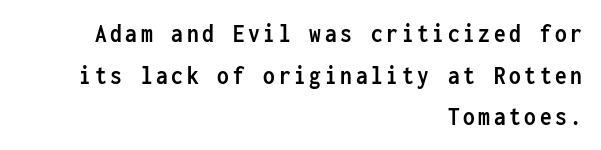
{"italic": "no", "bold": "yes", "underline": "no", "align": "right", "line_spacing": "normal", "line_spacing_ratio": 1.6, "glyph_px": 26}
